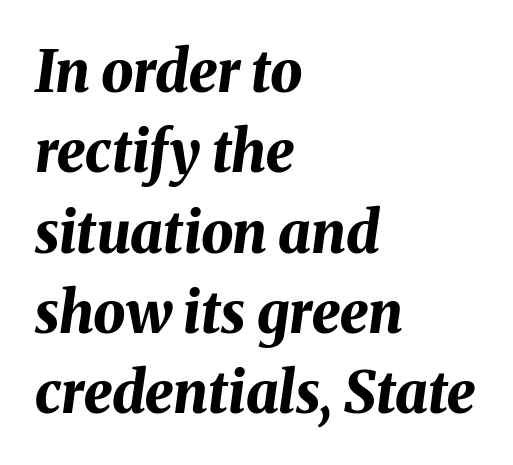
The image shows 57 px bold type, italic (leaning right); set left-aligned, normal line spacing (1.41x), normal letter spacing, not underlined; medium stroke contrast and a medium x-height.
